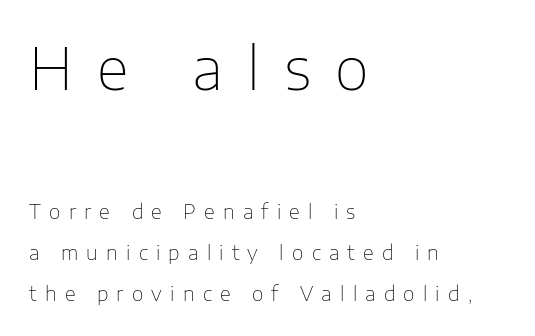
Does the lettering tilt? It doesn't — this is upright. This is sans-serif lettering, the kind often seen on screens and signage. Large over small — that's the arrangement of the two blocks here. The letters look calm and open, with moderate or lighter stems. Here the glyphs are tracked loosely, breaking word shapes into spaced letters. Descender tails drop into unmarked territory.
